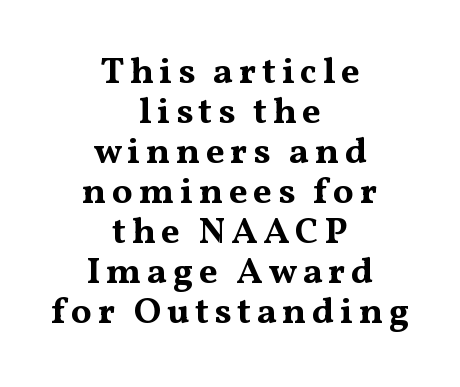
Q: Is the text bold? A: Yes.
Q: Is the text italic (slanted)? A: No, it is upright.
Q: Is the typeface a serif or a sans-serif typeface? A: Serif.
Q: Is the text underlined? A: No.
Q: How is the paragraph aligned? A: Centered.
Q: Is the spacing between lines tight, normal or loose? A: Tight.
Q: Width (condensed, normal, or wide)? A: Wide.
Q: Stroke contrast? A: Medium.
Q: x-height? A: Medium.
Q: Monospaced? A: No.
